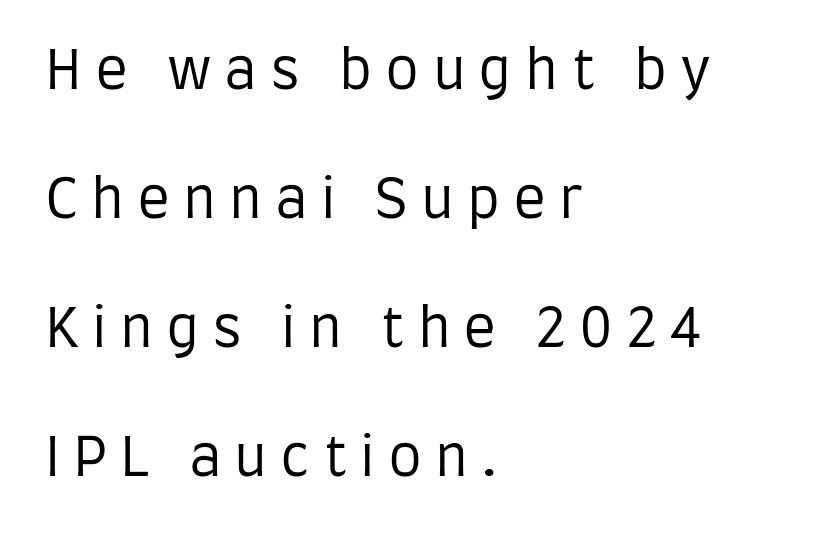
{"serif": "no", "italic": "no", "bold": "no", "weight": "regular", "width": "condensed", "stroke_contrast": "low", "x_height": "large", "monospaced": "no", "underline": "no", "align": "left", "line_spacing": "loose", "line_spacing_ratio": 2.39, "letter_spacing": "wide", "letter_spacing_em": 0.24, "glyph_px": 54}
